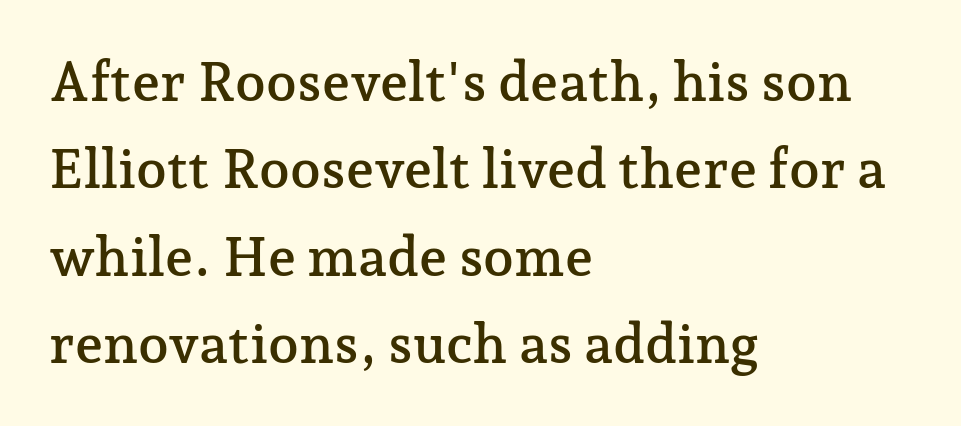
The face used here is rendered with its standard letterfit. The leading is moderate, giving the passage an even texture. Serif or sans? Serif — the stroke terminals have little feet. The passage shown is typed in a proportional face where columns would drift.
